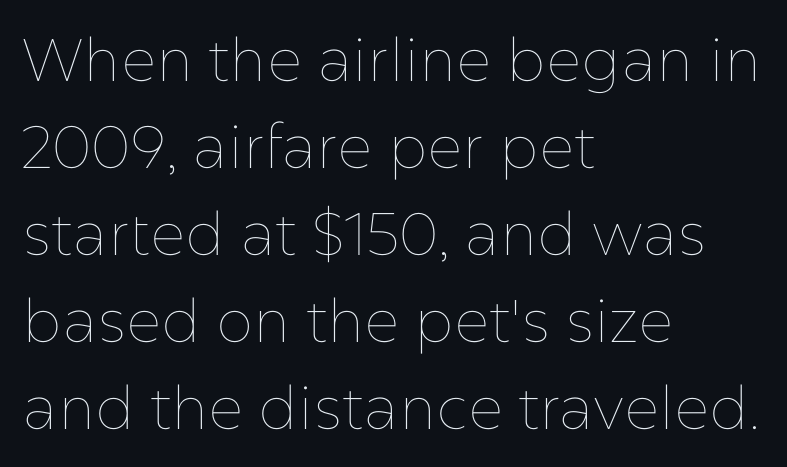
The image shows 60 px thin type, upright; set left-aligned, normal line spacing (1.45x), normal letter spacing, not underlined; low stroke contrast and a medium x-height.
